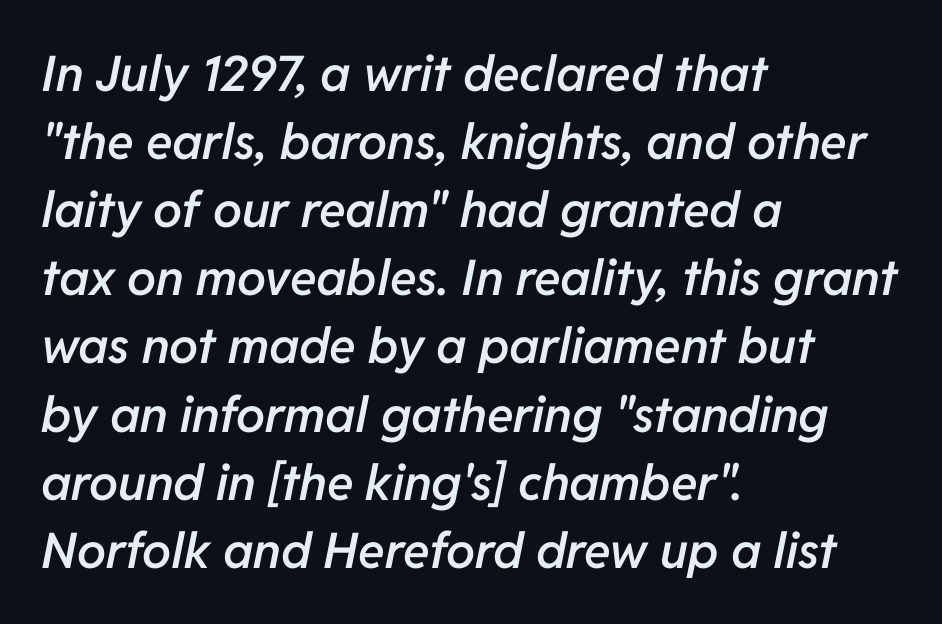
Q: Is the text bold? A: Semi-bold.
Q: Is the text italic (slanted)? A: Yes, it leans right by about 11 degrees.
Q: Is the text underlined? A: No.
Q: How is the paragraph aligned? A: Left-aligned.
Q: Is the spacing between letters normal or unusually wide? A: Normal.
Q: Is the spacing between lines tight, normal or loose? A: Normal.
Q: Width (condensed, normal, or wide)? A: Normal.
Q: Stroke contrast? A: Low.
Q: x-height? A: Medium.
Q: Monospaced? A: No.
